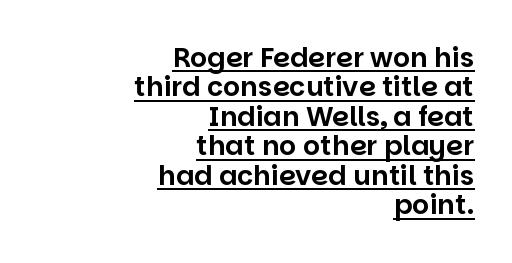
Q: Is the text italic (slanted)? A: No, it is upright.
Q: Is the text underlined? A: Yes.
Q: How is the paragraph aligned? A: Right-aligned.
Q: Is the spacing between letters normal or unusually wide? A: Normal.
Q: Is the spacing between lines tight, normal or loose? A: Tight.
